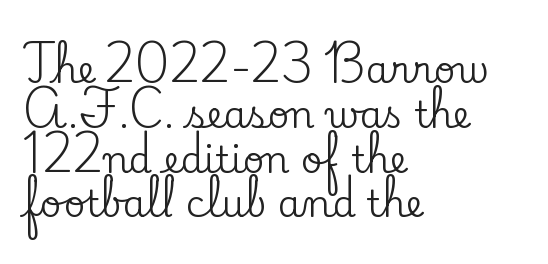
The image shows 37 px serif type, upright; set left-aligned, line spacing 1.21x, normal letter spacing, not underlined; low stroke contrast and a small x-height.
